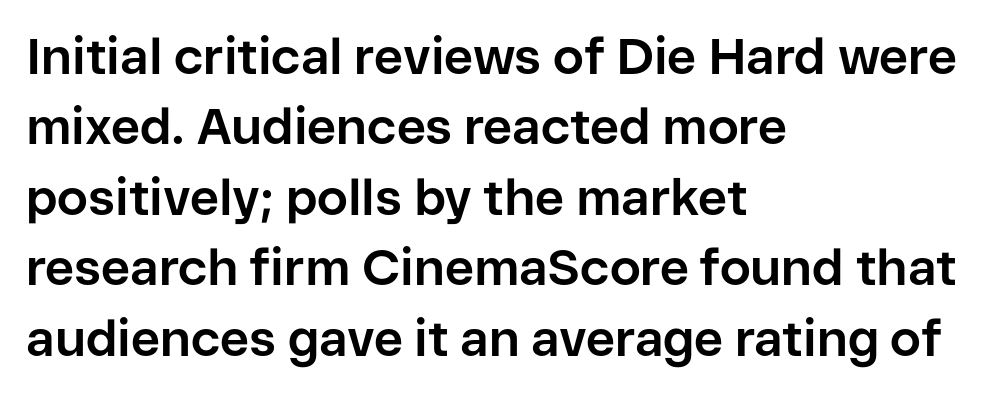
{"serif": "no", "italic": "no", "bold": "yes", "weight": "bold", "width": "normal", "stroke_contrast": "low", "x_height": "medium", "monospaced": "no", "underline": "no", "align": "left", "line_spacing": "normal", "line_spacing_ratio": 1.41, "letter_spacing": "normal", "letter_spacing_em": 0.0, "glyph_px": 50}
